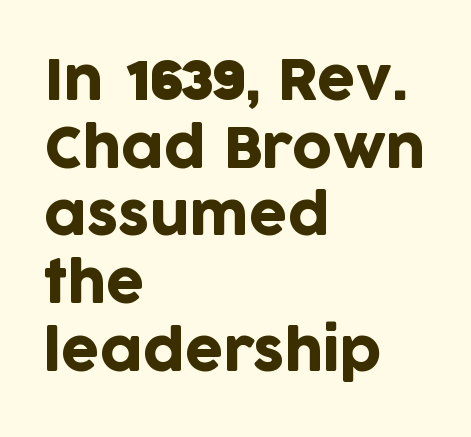
The image shows 55 px sans-serif type, upright; set left-aligned, line spacing 1.23x, normal letter spacing, not underlined; low stroke contrast and a large x-height.
